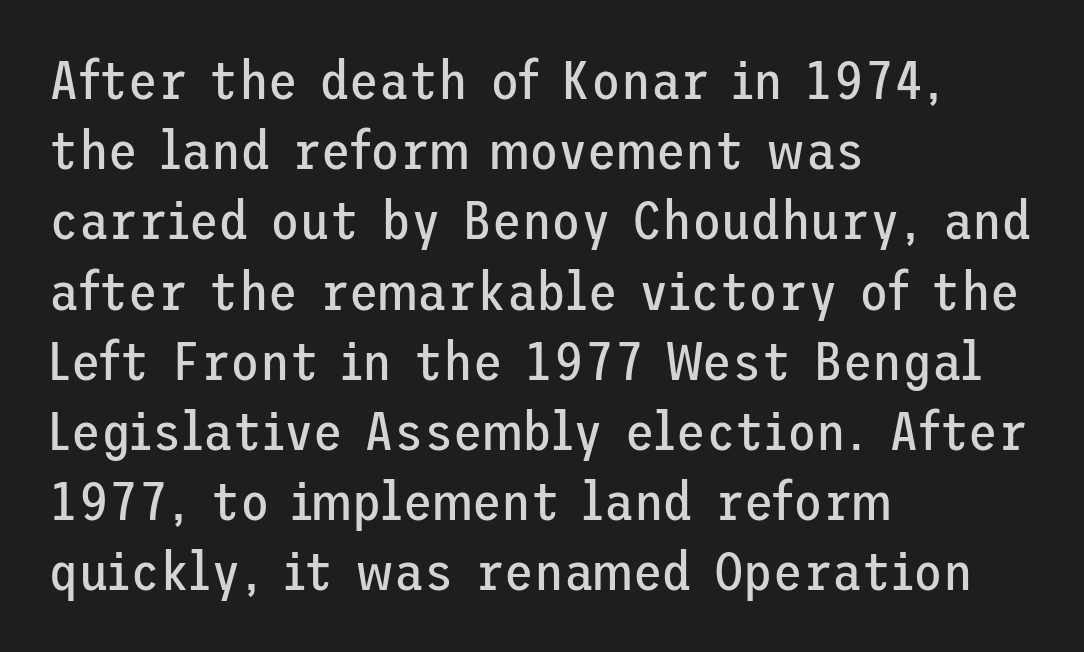
The image shows 54 px regular-weight sans-serif type, upright; set left-aligned, normal line spacing (1.3x), normal letter spacing, not underlined; low stroke contrast and a medium x-height.
